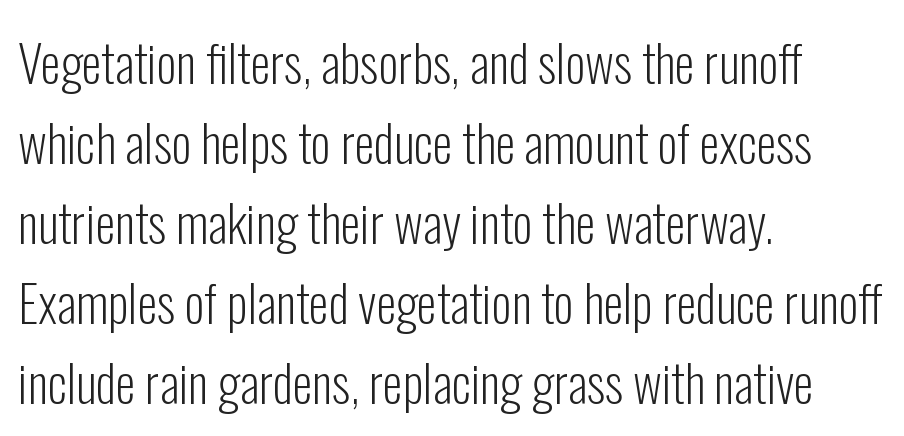
{"serif": "no", "italic": "no", "bold": "no", "weight": "light", "width": "condensed", "stroke_contrast": "low", "x_height": "medium", "monospaced": "no", "underline": "no", "align": "left", "line_spacing": "normal", "line_spacing_ratio": 1.57, "letter_spacing": "normal", "letter_spacing_em": 0.0, "glyph_px": 51}
